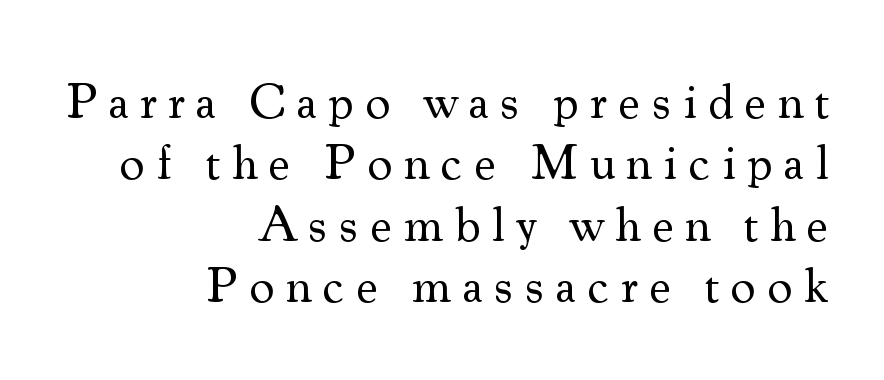
Is this a fixed-width face? No — the glyphs have proportional, varying widths. Observe the serifs anchoring each vertical stroke in this sample. Do the letters lean? They stand straight. The space directly below the letters is spotless. No letter is thick-stroked: the sample isn't bold. The rag falls on the left side of this text block.
